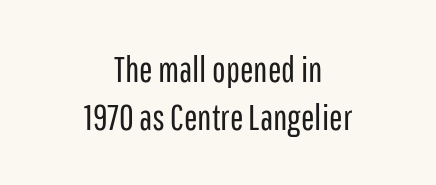
The image shows 36 px regular-weight, condensed sans-serif type, upright; set centered, normal line spacing (1.32x), normal letter spacing, not underlined; low stroke contrast and a medium x-height.
